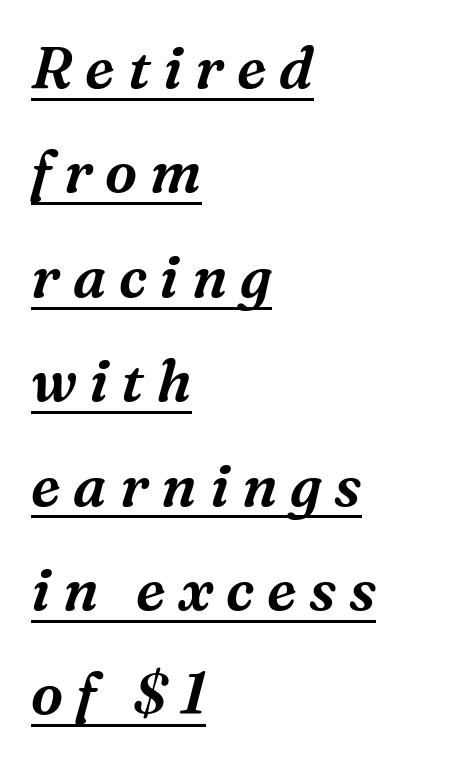
{"serif": "yes", "italic": "yes", "lean": "right", "slant_degrees": 16, "width": "normal", "stroke_contrast": "medium", "x_height": "medium", "monospaced": "no", "underline": "yes", "align": "left", "line_spacing_ratio": 1.8, "letter_spacing": "wide", "letter_spacing_em": 0.22, "glyph_px": 58}
